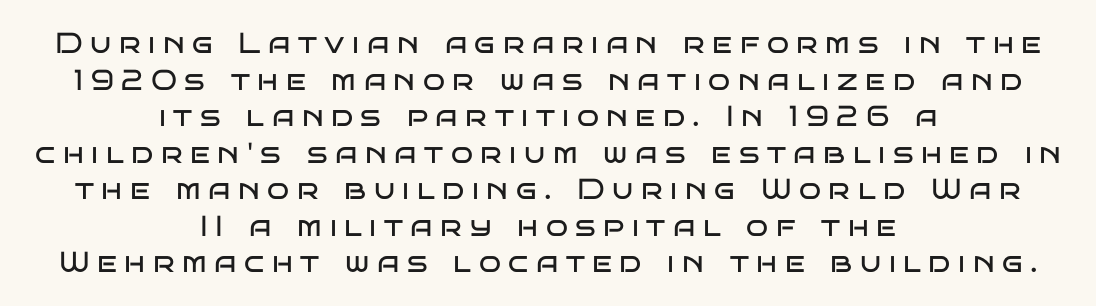
{"serif": "no", "italic": "no", "bold": "no", "weight": "regular", "width": "wide", "stroke_contrast": "low", "x_height": "large", "monospaced": "no", "underline": "no", "align": "center", "line_spacing": "normal", "line_spacing_ratio": 1.26, "letter_spacing": "wide", "letter_spacing_em": 0.26, "glyph_px": 29}
